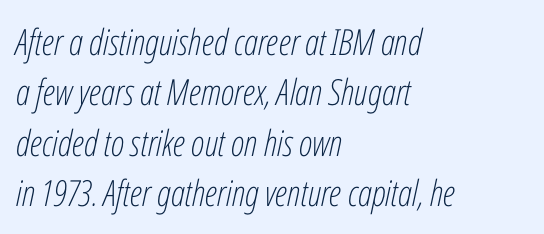
The image shows 36 px light, condensed type, italic (leaning right); set left-aligned, normal line spacing (1.4x), normal letter spacing, not underlined; low stroke contrast and a medium x-height.
